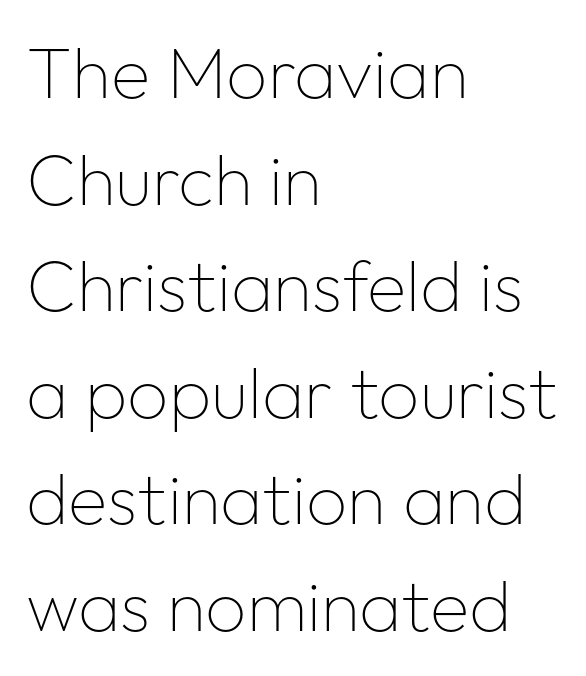
The zone under the glyphs is completely vacant. Standard letterfit; no display-style spreading of the glyphs. Font category for this specimen: sans-serif. The strokes are not fattened; the text isn't bold. Left-aligned paragraph, ragged on the right.
